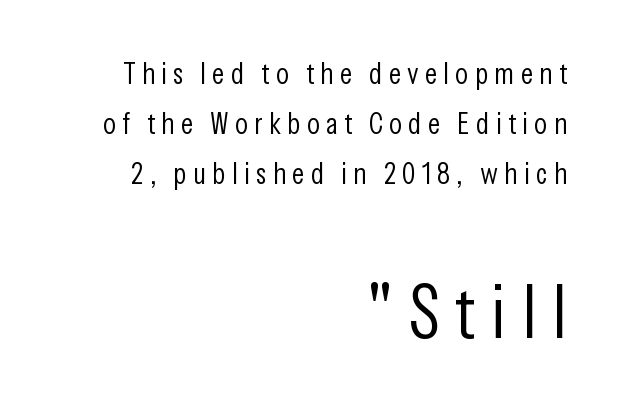
{"serif": "no", "italic": "no", "bold": "no", "weight": "light", "width": "condensed", "stroke_contrast": "low", "x_height": "medium", "monospaced": "no", "underline": "no", "align": "right", "line_spacing": "normal", "line_spacing_ratio": 1.67, "letter_spacing": "wide", "letter_spacing_em": 0.21, "larger_block": "second", "size_ratio": 2.5, "glyph_px": 75}
